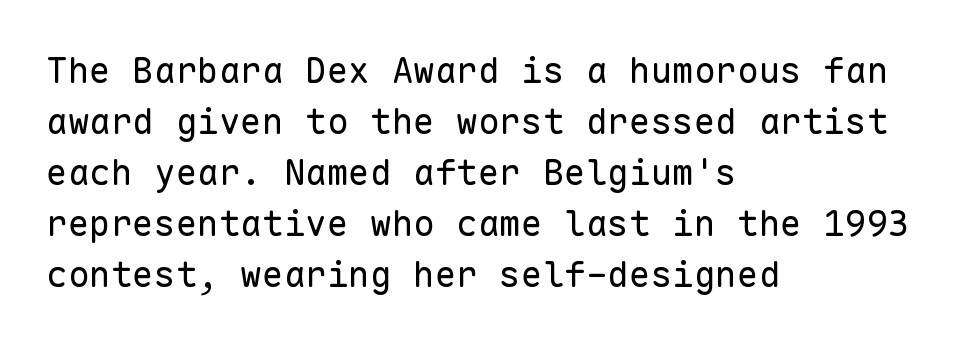
{"serif": "no", "italic": "no", "bold": "no", "weight": "regular", "width": "normal", "stroke_contrast": "low", "x_height": "medium", "monospaced": "yes", "underline": "no", "align": "left", "line_spacing": "normal", "line_spacing_ratio": 1.42, "letter_spacing": "normal", "letter_spacing_em": 0.0, "glyph_px": 36}
